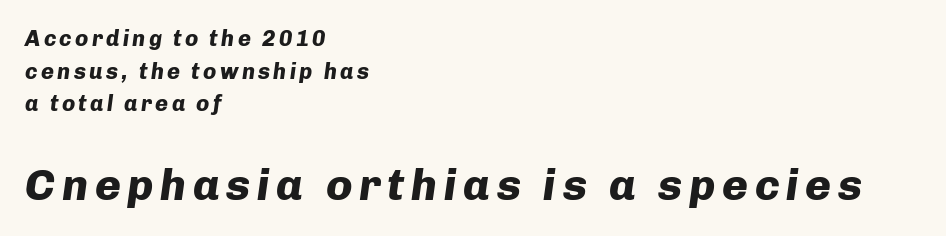
The image shows 44 px heavy type, italic (leaning right); set left-aligned, normal line spacing (1.48x), not underlined; the second (bottom) block is 2.0x larger; low stroke contrast and a medium x-height.
